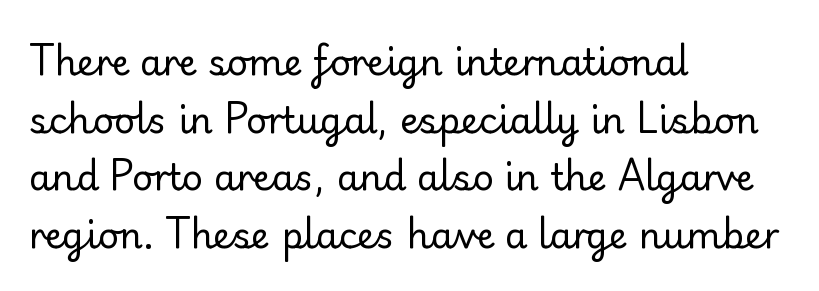
The image shows 36 px regular-weight serif type, upright; set left-aligned, normal line spacing (1.6x), normal letter spacing, not underlined; low stroke contrast and a small x-height.
